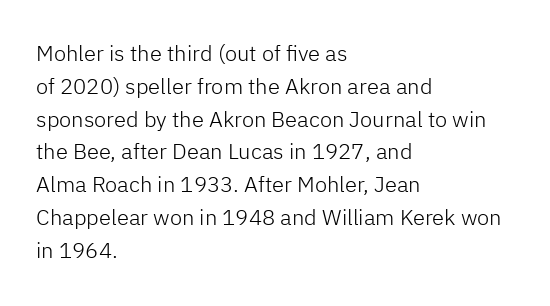
Descender tails drop into unmarked territory. Vertically, the passage feels balanced, rows spaced as you'd expect. The typesetter chose a ragged-right arrangement here. The typography opts for an upright posture over an oblique one. The rendering keeps characters at their native spacing. Stroke mass is kept to a normal reading level or below.
